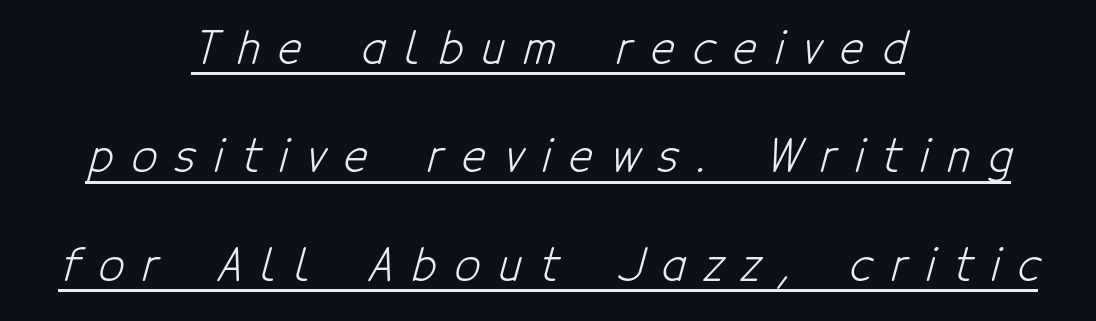
Casual observation: everything's sitting right in the middle. This sample trades compactness for vertical openness between lines. Here the designer chose a conventional face with non-uniform glyph widths. Has an underline been added? It has. Serifs: no, the terminals of the letterforms are clean.
